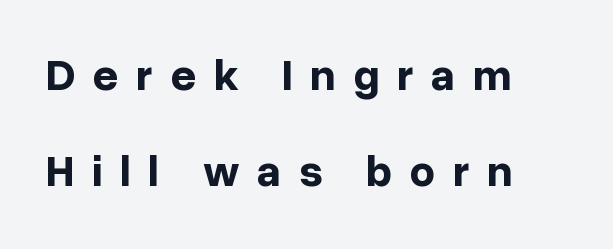
Is there much room between lines? Yes — plenty of vertical air separates them. Here the designer chose a conventional face with non-uniform glyph widths. Just letters on the line, the space beneath them empty. Notice how the stems are strictly vertical — no italics here. The font is running at its bold setting.
